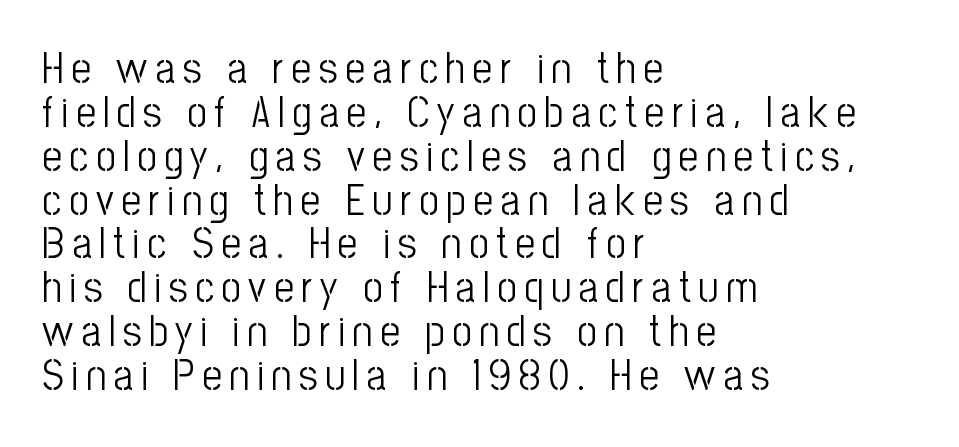
Do the characters align in a grid? No, the font is proportional. The characters display no serif detailing; their extremities are plain. No chunkiness to these letters — they're not bold. The passage is arranged the way most books set body copy — flush left. Anything drawn beneath the words? Only blank space.
